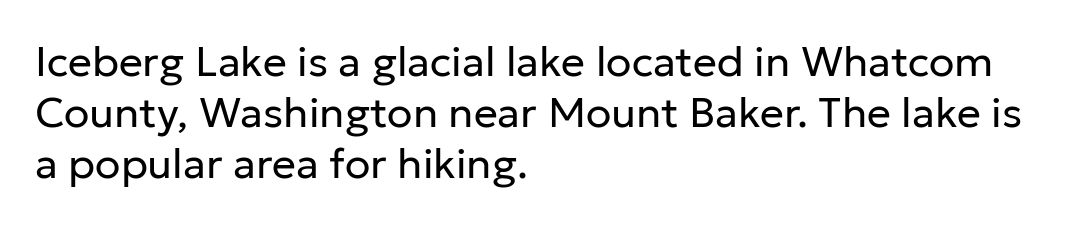
{"serif": "no", "italic": "no", "bold": "no", "weight": "regular", "width": "normal", "stroke_contrast": "low", "x_height": "medium", "monospaced": "no", "underline": "no", "align": "left", "line_spacing_ratio": 1.22, "letter_spacing": "normal", "letter_spacing_em": 0.0, "glyph_px": 42}
